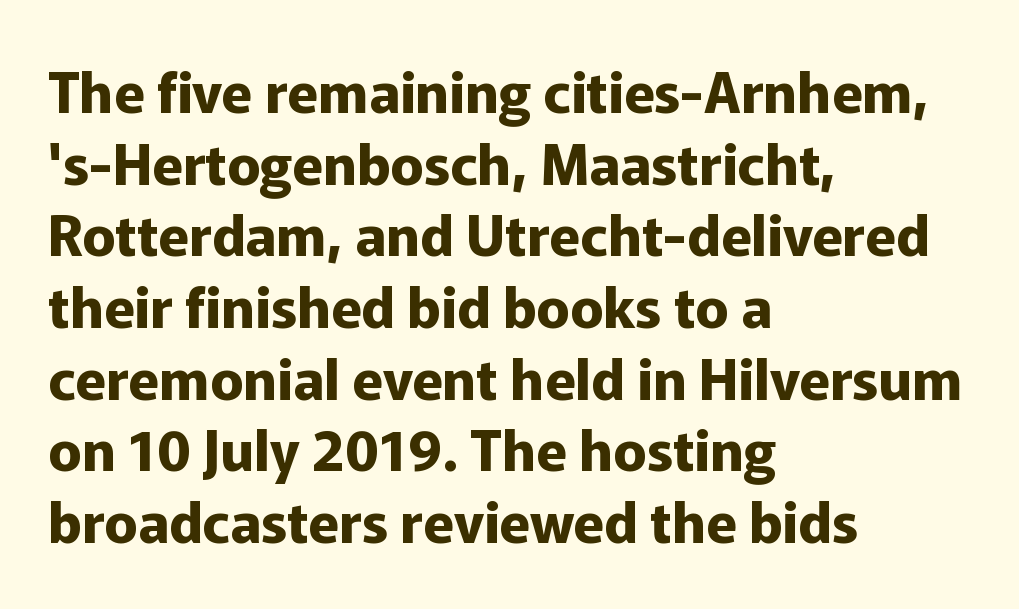
{"serif": "no", "italic": "no", "bold": "yes", "weight": "bold", "width": "normal", "stroke_contrast": "low", "x_height": "medium", "monospaced": "no", "underline": "no", "align": "left", "line_spacing": "normal", "line_spacing_ratio": 1.28, "letter_spacing": "normal", "letter_spacing_em": 0.0, "glyph_px": 56}
